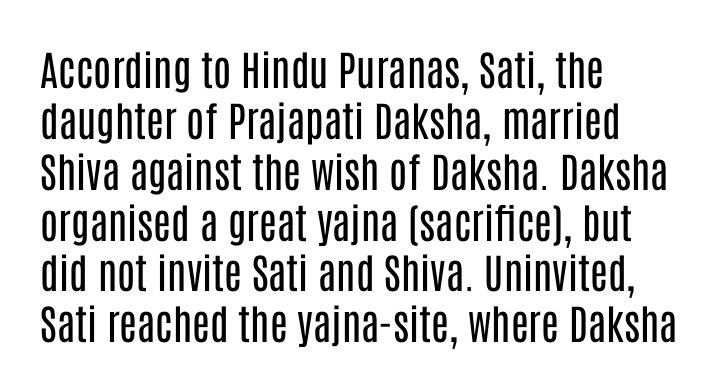
The image shows 41 px regular-weight, condensed sans-serif type, upright; set left-aligned, line spacing 1.24x, normal letter spacing, not underlined; low stroke contrast and a large x-height.
